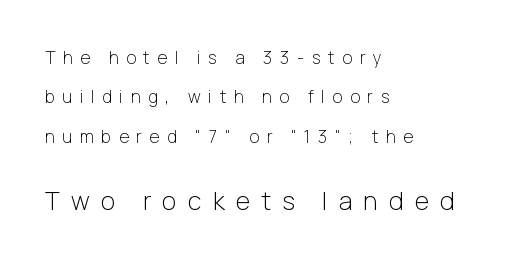
Q: Is the text bold? A: No.
Q: Is the text italic (slanted)? A: No, it is upright.
Q: Is the text underlined? A: No.
Q: How is the paragraph aligned? A: Left-aligned.
Q: Is the spacing between letters normal or unusually wide? A: Unusually wide.
Q: Is the spacing between lines tight, normal or loose? A: Loose.
Q: Which block of text is set in a larger size, the first (top) or the second (bottom)? A: The second (bottom) one.
